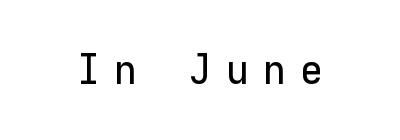
Q: Is the text italic (slanted)? A: No, it is upright.
Q: Is the typeface a serif or a sans-serif typeface? A: Sans-serif.
Q: Is the text underlined? A: No.
Q: Is the spacing between letters normal or unusually wide? A: Unusually wide.
Q: Width (condensed, normal, or wide)? A: Normal.
Q: Stroke contrast? A: Low.
Q: x-height? A: Medium.
Q: Monospaced? A: Yes.
